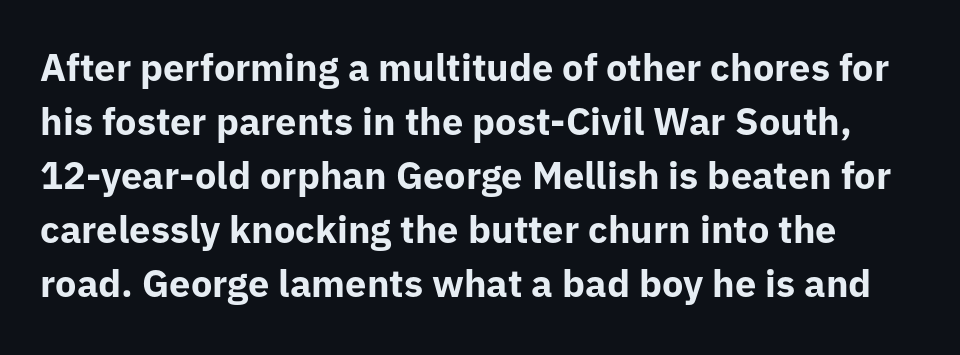
{"serif": "no", "italic": "no", "bold": "yes", "weight": "bold", "width": "normal", "stroke_contrast": "low", "x_height": "medium", "monospaced": "no", "underline": "no", "line_spacing": "normal", "line_spacing_ratio": 1.42, "letter_spacing": "normal", "letter_spacing_em": 0.0, "glyph_px": 38}
